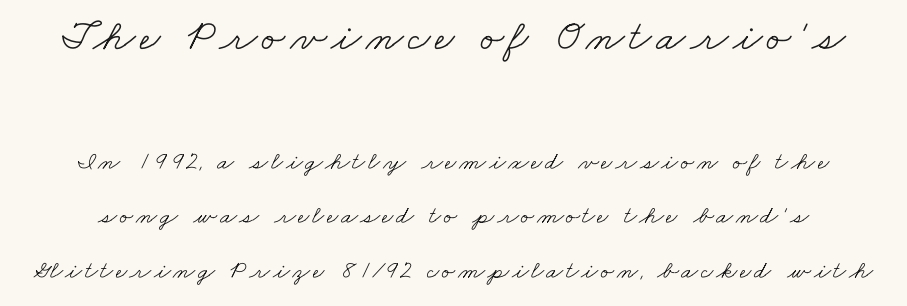
{"serif": "yes", "bold": "no", "weight": "light", "width": "wide", "stroke_contrast": "low", "x_height": "small", "monospaced": "no", "underline": "no", "line_spacing": "loose", "line_spacing_ratio": 2.19, "larger_block": "first", "size_ratio": 1.76, "glyph_px": 44}
